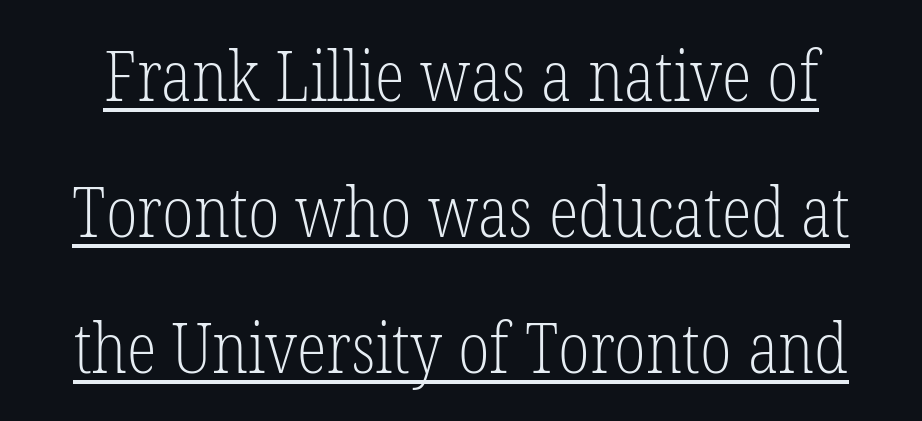
{"serif": "yes", "italic": "no", "bold": "no", "weight": "light", "width": "condensed", "stroke_contrast": "low", "x_height": "medium", "monospaced": "no", "underline": "yes", "line_spacing": "loose", "line_spacing_ratio": 1.97, "letter_spacing": "normal", "letter_spacing_em": 0.0, "glyph_px": 69}
